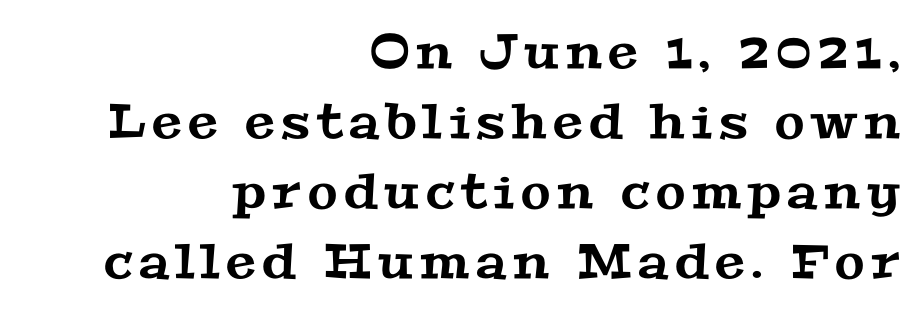
Q: Is the typeface a serif or a sans-serif typeface? A: Serif.
Q: Is the text underlined? A: No.
Q: How is the paragraph aligned? A: Right-aligned.
Q: Is the spacing between lines tight, normal or loose? A: Normal.
Q: Width (condensed, normal, or wide)? A: Wide.
Q: Stroke contrast? A: Medium.
Q: x-height? A: Medium.
Q: Monospaced? A: No.
